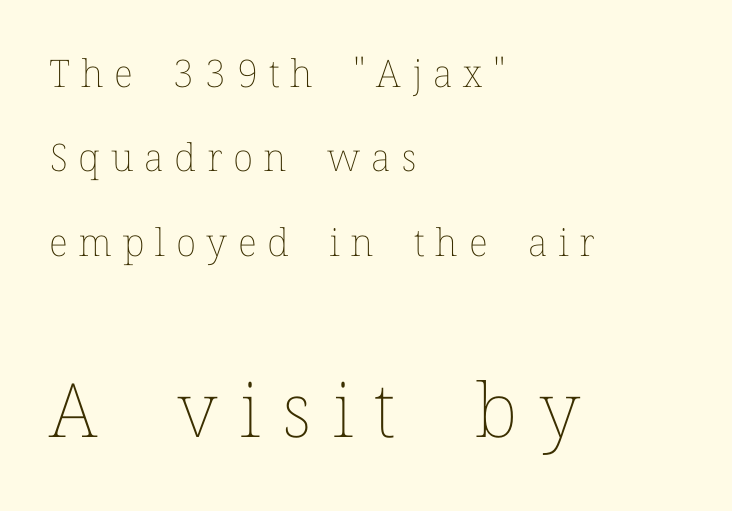
The image shows 75 px thin type, upright; set left-aligned, loose line spacing (2.22x), unusually wide letter spacing (+0.28 em), not underlined; the second (bottom) block is 1.97x larger; low stroke contrast and a medium x-height.
